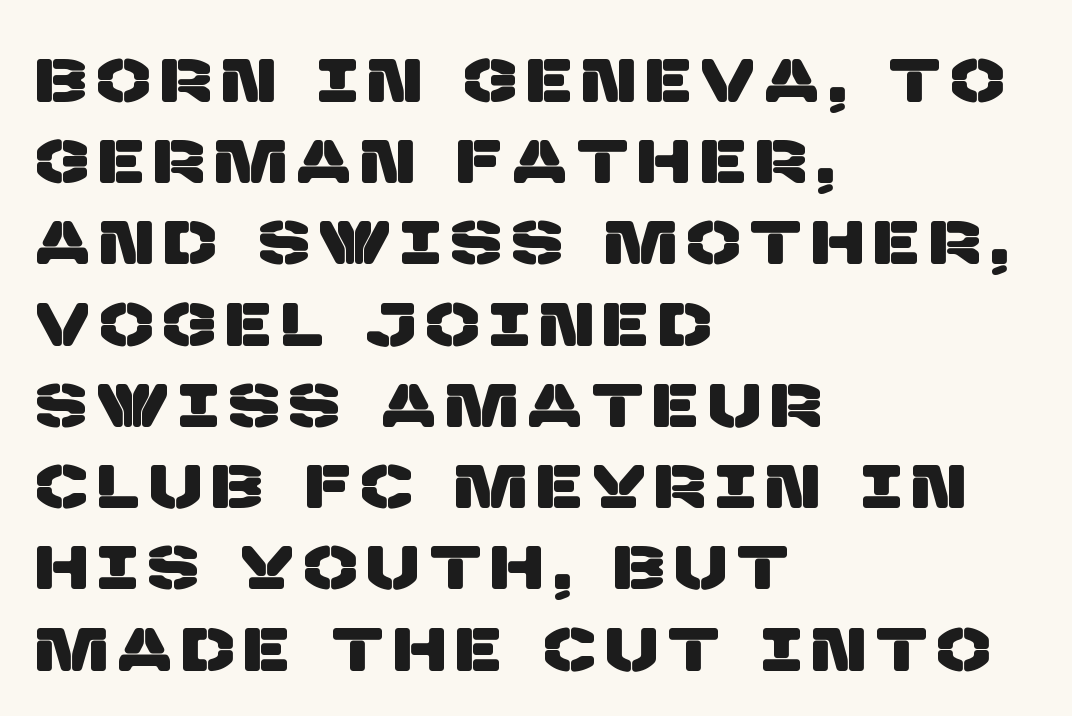
Character widths vary here, with narrow letters taking less room than wide ones. Stroke terminals: plain, sans-serif. The rows are spaced the way most documents space them. All the whitespace from short lines collects on the right. Any mark beneath the type? The region is blank.
